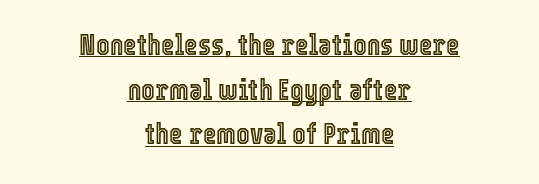
The image shows 29 px condensed type, upright; set centered, normal line spacing (1.54x), normal letter spacing, underlined; a medium x-height.
